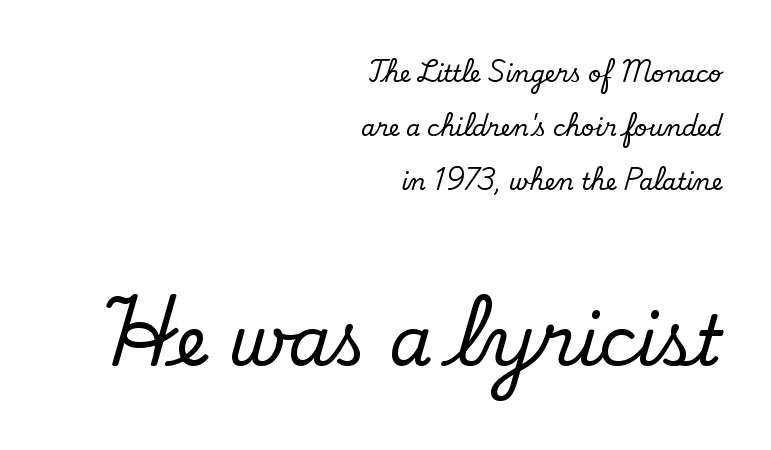
The image shows 69 px serif type; set right-aligned, loose line spacing (2.35x), normal letter spacing, not underlined; the second (bottom) block is 3.0x larger; low stroke contrast and a small x-height.
